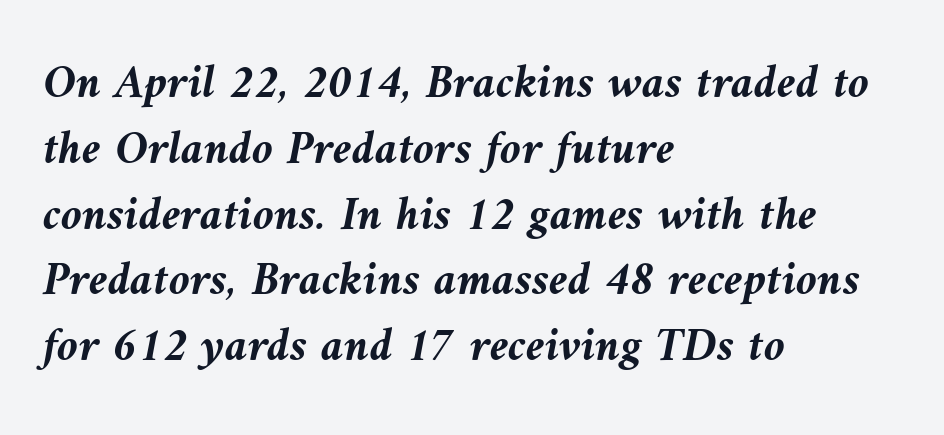
The image shows 48 px semibold type, italic (leaning left); set left-aligned, normal line spacing (1.37x), normal letter spacing, not underlined; medium stroke contrast and a medium x-height.
